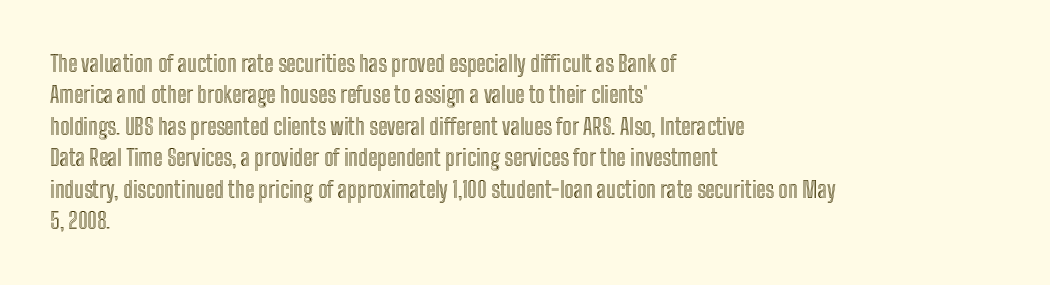
Q: Is the text italic (slanted)? A: No, it is upright.
Q: Is the text underlined? A: No.
Q: How is the paragraph aligned? A: Left-aligned.
Q: Is the spacing between letters normal or unusually wide? A: Normal.
Q: Is the spacing between lines tight, normal or loose? A: Normal.
